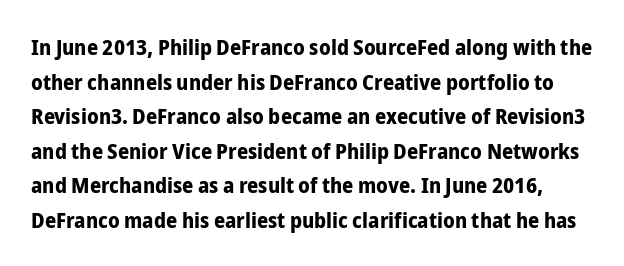
Q: Is the text bold? A: Yes.
Q: Is the text italic (slanted)? A: No, it is upright.
Q: Is the text underlined? A: No.
Q: Is the spacing between letters normal or unusually wide? A: Normal.
Q: Is the spacing between lines tight, normal or loose? A: Normal.
